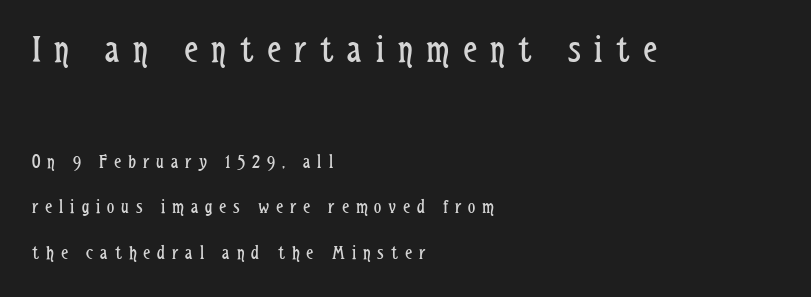
Q: Is the text bold? A: No.
Q: Is the text italic (slanted)? A: No, it is upright.
Q: Is the typeface a serif or a sans-serif typeface? A: Sans-serif.
Q: Is the text underlined? A: No.
Q: How is the paragraph aligned? A: Left-aligned.
Q: Is the spacing between letters normal or unusually wide? A: Unusually wide.
Q: Is the spacing between lines tight, normal or loose? A: Loose.
Q: Which block of text is set in a larger size, the first (top) or the second (bottom)? A: The first (top) one.
Q: Width (condensed, normal, or wide)? A: Condensed.
Q: Stroke contrast? A: Low.
Q: x-height? A: Medium.
Q: Monospaced? A: No.
